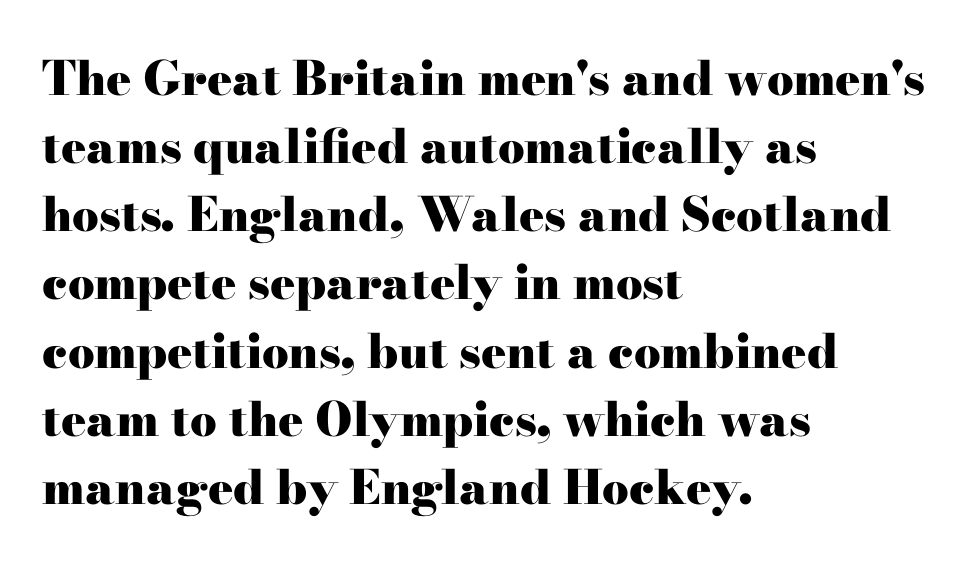
The horizontal fit of the characters is conventional and even. Notice how descenders clear the ascenders below comfortably — that's standard leading. Every row of glyphs begins at an identical x-position on the left. Beneath every word, the page is bare. Check where the strokes stop: tiny serifs finish them off.
